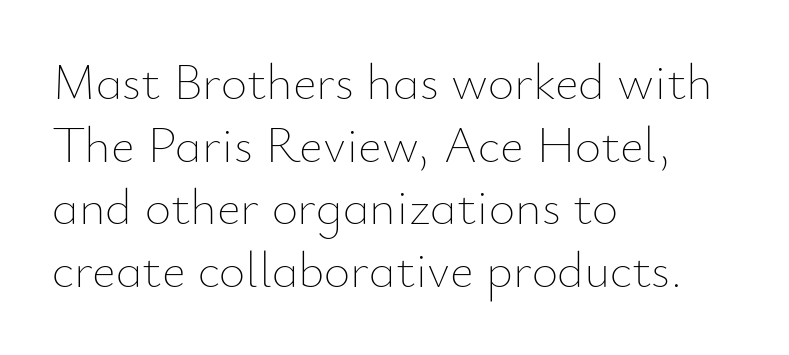
The image shows 51 px thin type, upright; set left-aligned, line spacing 1.23x, normal letter spacing, not underlined; low stroke contrast and a small x-height.
